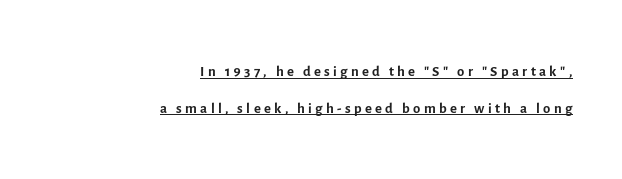
{"italic": "no", "bold": "no", "underline": "yes", "align": "right", "line_spacing_ratio": 1.74, "glyph_px": 21}
